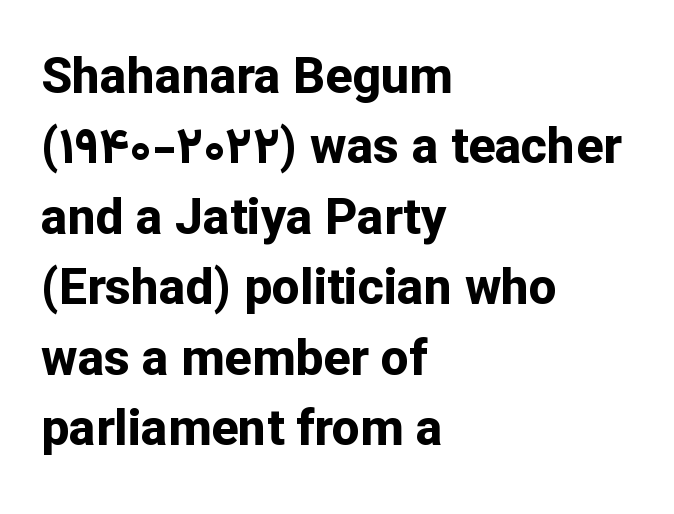
The image shows 50 px bold sans-serif type, upright; set left-aligned, normal line spacing (1.41x), normal letter spacing, not underlined; low stroke contrast and a medium x-height.
